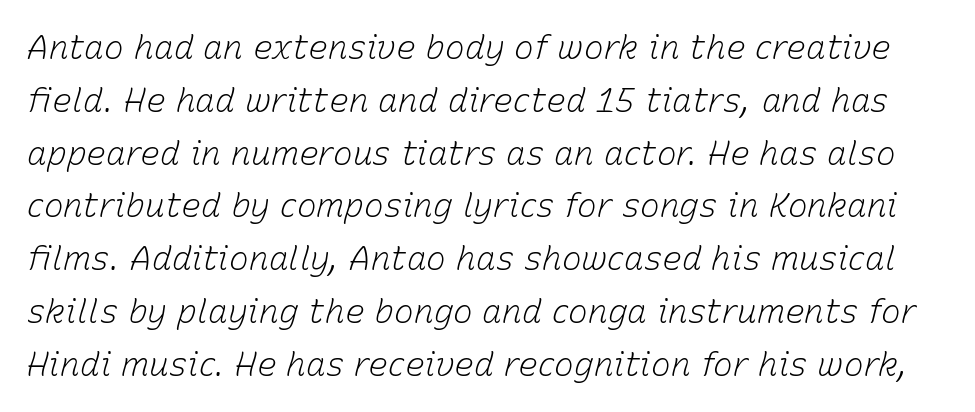
Q: Is the text bold? A: No.
Q: Is the text italic (slanted)? A: Yes, it leans right by about 15 degrees.
Q: Is the text underlined? A: No.
Q: Is the spacing between letters normal or unusually wide? A: Normal.
Q: Is the spacing between lines tight, normal or loose? A: Normal.
Q: Width (condensed, normal, or wide)? A: Normal.
Q: Stroke contrast? A: Low.
Q: x-height? A: Medium.
Q: Monospaced? A: No.
